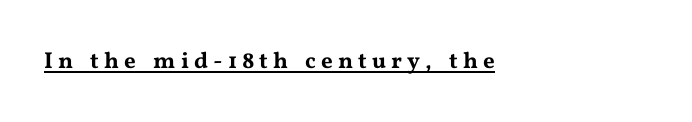
{"italic": "no", "underline": "yes", "align": "left", "letter_spacing": "wide", "letter_spacing_em": 0.22, "glyph_px": 23}
